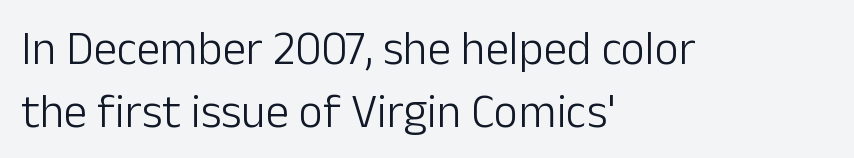
Q: Is the text bold? A: No.
Q: Is the text italic (slanted)? A: No, it is upright.
Q: Is the typeface a serif or a sans-serif typeface? A: Sans-serif.
Q: Is the text underlined? A: No.
Q: How is the paragraph aligned? A: Left-aligned.
Q: Is the spacing between letters normal or unusually wide? A: Normal.
Q: Is the spacing between lines tight, normal or loose? A: Normal.
Q: Width (condensed, normal, or wide)? A: Normal.
Q: Stroke contrast? A: Low.
Q: x-height? A: Medium.
Q: Monospaced? A: No.
